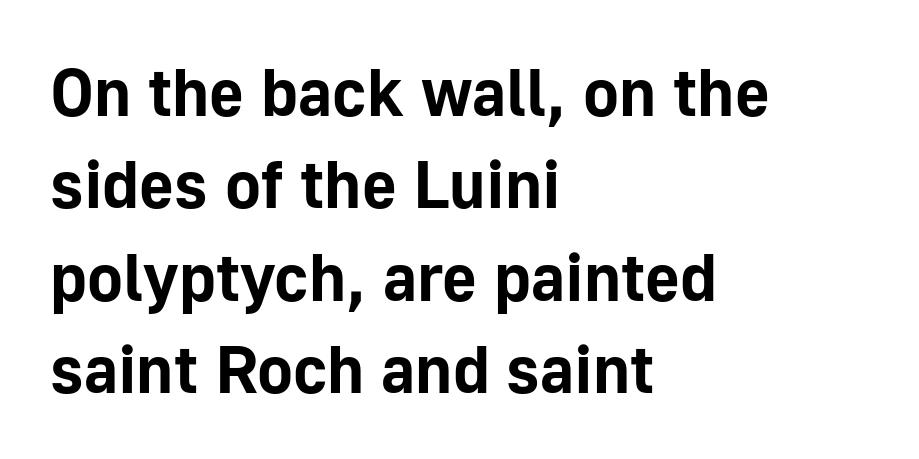
Q: Is the text bold? A: Yes.
Q: Is the text italic (slanted)? A: No, it is upright.
Q: Is the typeface a serif or a sans-serif typeface? A: Sans-serif.
Q: Is the text underlined? A: No.
Q: How is the paragraph aligned? A: Left-aligned.
Q: Is the spacing between letters normal or unusually wide? A: Normal.
Q: Is the spacing between lines tight, normal or loose? A: Normal.
Q: Width (condensed, normal, or wide)? A: Normal.
Q: Stroke contrast? A: Low.
Q: x-height? A: Medium.
Q: Monospaced? A: No.
